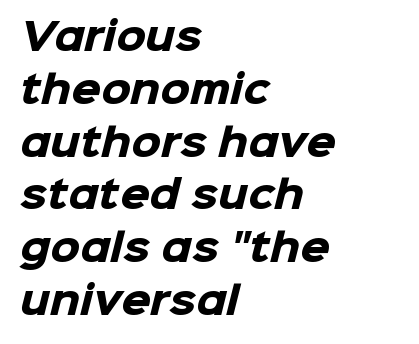
The image shows 38 px heavy sans-serif type; set left-aligned, normal line spacing (1.39x), normal letter spacing, not underlined; low stroke contrast and a medium x-height.
